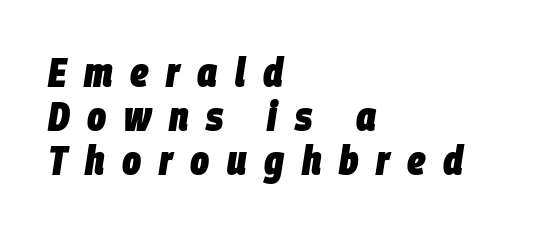
Regarding leading, the lines here are crowded together. Tall strokes in this sample are angled rather than plumb. The letters advance in unequal steps, a hallmark of proportional type. The rendering inserts visible extra space after every character. These words are printed bold, with thick strokes throughout. The text block is weighted toward the left margin, trailing off unevenly rightward.
